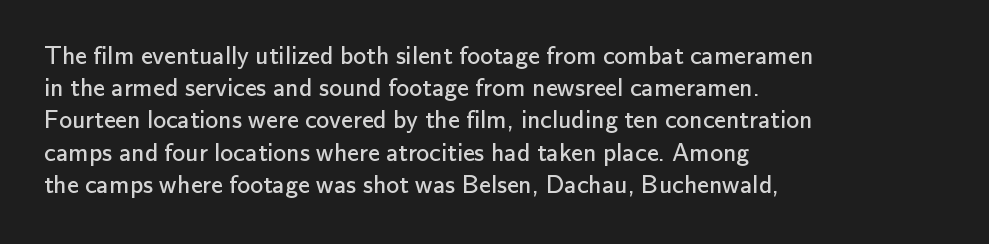
The image shows 26 px text type, upright; set left-aligned, line spacing 1.24x, normal letter spacing, not underlined.
